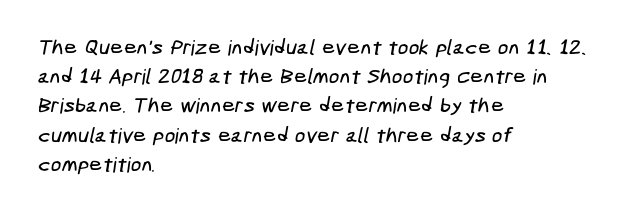
{"underline": "no", "align": "left", "line_spacing": "normal", "line_spacing_ratio": 1.39, "letter_spacing": "normal", "letter_spacing_em": 0.0, "glyph_px": 21}
